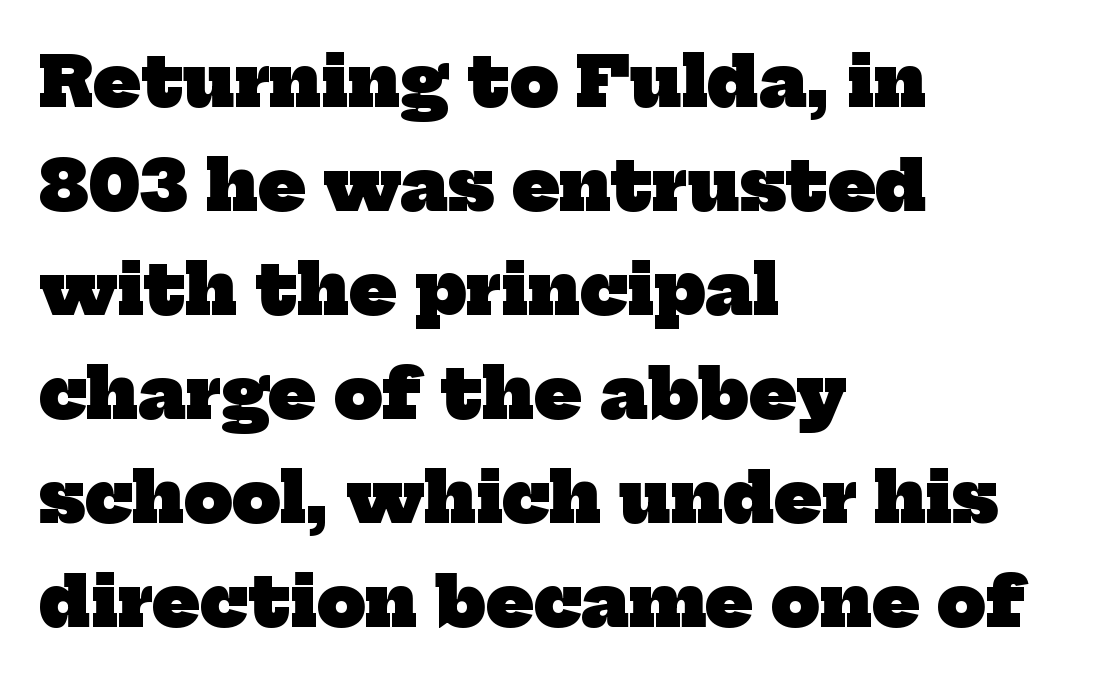
The image shows 68 px heavy serif type; set left-aligned, normal line spacing (1.53x), normal letter spacing, not underlined; low stroke contrast and a medium x-height.
